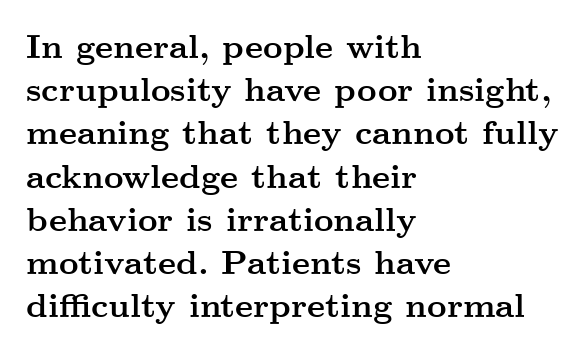
{"serif": "yes", "italic": "no", "bold": "yes", "weight": "semibold", "width": "wide", "stroke_contrast": "medium", "x_height": "small", "monospaced": "no", "underline": "no", "align": "left", "line_spacing": "normal", "line_spacing_ratio": 1.27, "letter_spacing": "normal", "letter_spacing_em": 0.0, "glyph_px": 34}
